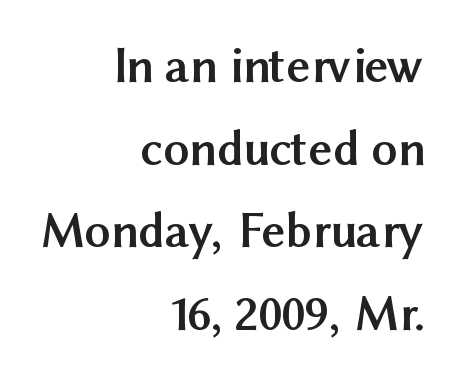
{"serif": "no", "italic": "no", "bold": "yes", "weight": "semibold", "width": "normal", "stroke_contrast": "medium", "x_height": "medium", "monospaced": "no", "underline": "no", "align": "right", "line_spacing": "normal", "line_spacing_ratio": 1.62, "letter_spacing": "normal", "letter_spacing_em": 0.0, "glyph_px": 51}
